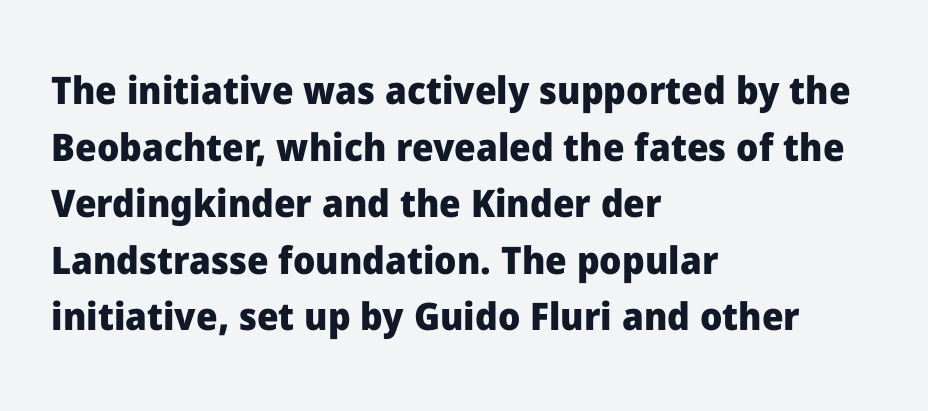
The image shows 38 px heavy sans-serif type, upright; set left-aligned, normal line spacing (1.49x), normal letter spacing, not underlined; low stroke contrast and a medium x-height.
